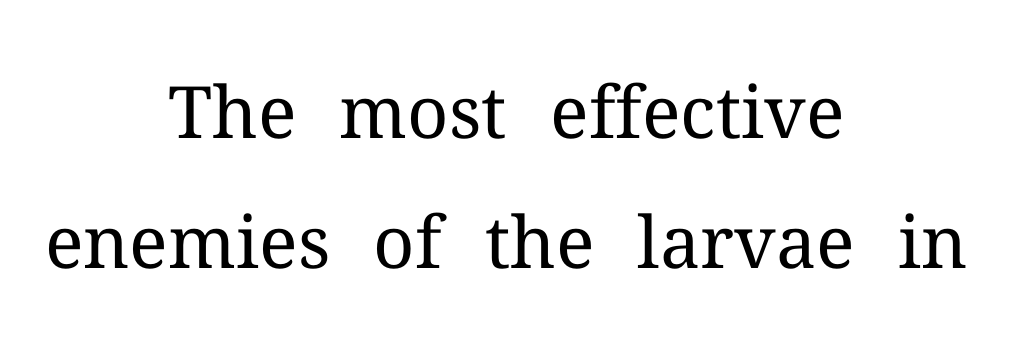
The image shows 72 px regular-weight serif type, upright; set centered, line spacing 1.81x, normal letter spacing, not underlined; medium stroke contrast and a medium x-height.
